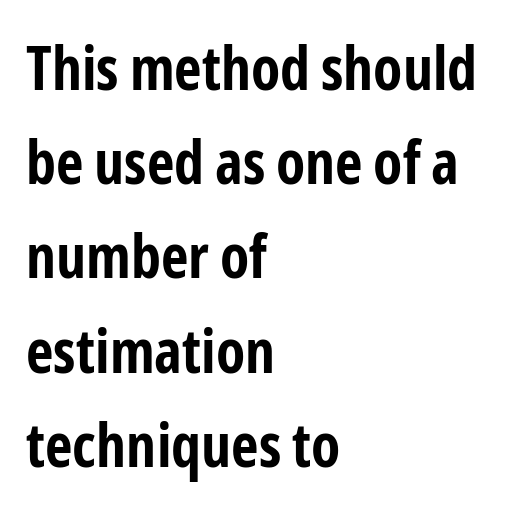
Q: Is the text bold? A: Yes.
Q: Is the text italic (slanted)? A: No, it is upright.
Q: Is the typeface a serif or a sans-serif typeface? A: Sans-serif.
Q: Is the text underlined? A: No.
Q: How is the paragraph aligned? A: Left-aligned.
Q: Is the spacing between letters normal or unusually wide? A: Normal.
Q: Is the spacing between lines tight, normal or loose? A: Normal.
Q: Width (condensed, normal, or wide)? A: Condensed.
Q: Stroke contrast? A: Low.
Q: x-height? A: Medium.
Q: Monospaced? A: No.
